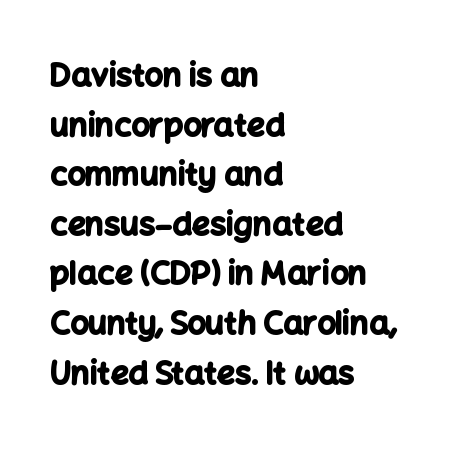
The image shows 32 px bold sans-serif type, upright; set left-aligned, normal line spacing (1.55x), normal letter spacing, not underlined; low stroke contrast and a medium x-height.
